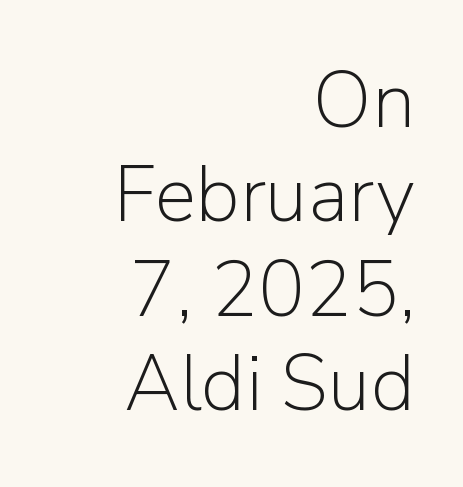
The image shows 78 px light sans-serif type, upright; set right-aligned, line spacing 1.21x, normal letter spacing, not underlined; low stroke contrast and a medium x-height.
